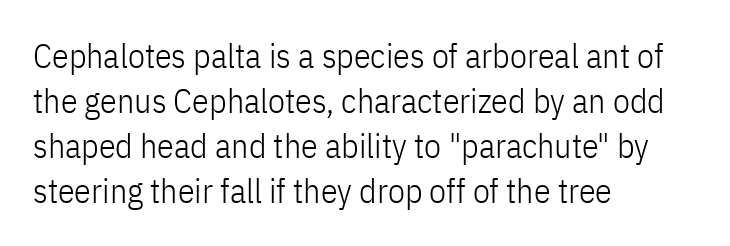
Q: Is the text bold? A: No.
Q: Is the text italic (slanted)? A: No, it is upright.
Q: Is the typeface a serif or a sans-serif typeface? A: Sans-serif.
Q: Is the text underlined? A: No.
Q: How is the paragraph aligned? A: Left-aligned.
Q: Is the spacing between letters normal or unusually wide? A: Normal.
Q: Is the spacing between lines tight, normal or loose? A: Normal.
Q: Width (condensed, normal, or wide)? A: Condensed.
Q: Stroke contrast? A: Low.
Q: x-height? A: Medium.
Q: Monospaced? A: No.
